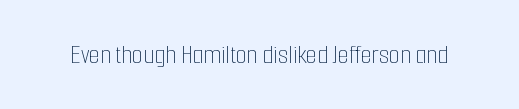
These lines were composed using upright roman letters. Weight: not bold — regular or lighter. Glyph-to-glyph distance matches everyday printed text. The face used here is proportionally spaced, like ordinary book or web type. A bare baseline throughout the passage.
